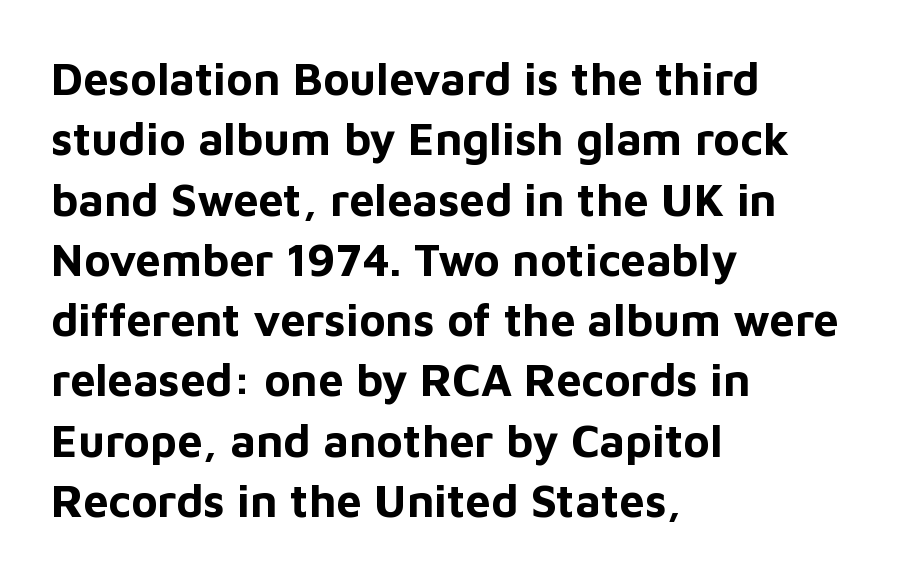
Q: Is the text bold? A: Yes.
Q: Is the text italic (slanted)? A: No, it is upright.
Q: Is the typeface a serif or a sans-serif typeface? A: Sans-serif.
Q: Is the text underlined? A: No.
Q: How is the paragraph aligned? A: Left-aligned.
Q: Is the spacing between letters normal or unusually wide? A: Normal.
Q: Is the spacing between lines tight, normal or loose? A: Normal.
Q: Width (condensed, normal, or wide)? A: Normal.
Q: Stroke contrast? A: Low.
Q: x-height? A: Medium.
Q: Monospaced? A: No.
